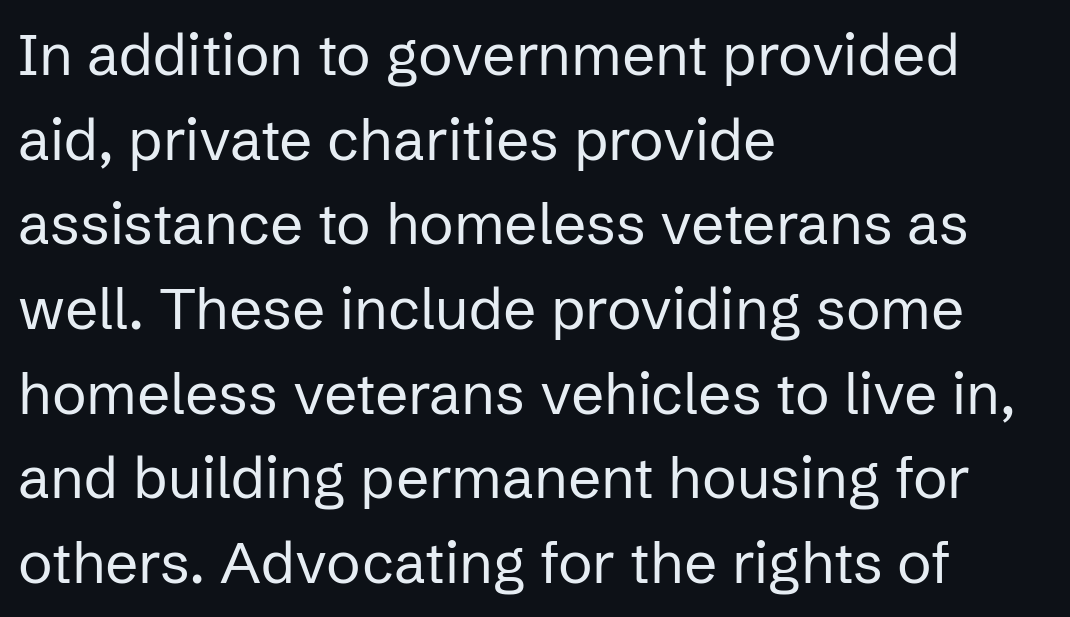
The image shows 58 px regular-weight sans-serif type, upright; set left-aligned, normal line spacing (1.46x), normal letter spacing, not underlined; low stroke contrast and a medium x-height.
